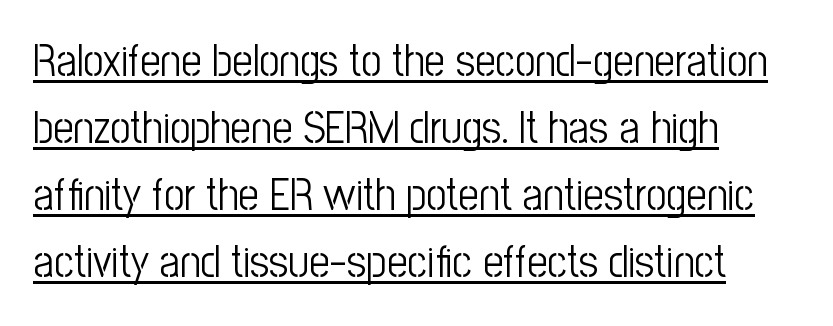
Do the characters align in a grid? No, the font is proportional. No italicization has been applied; the sample stays upright. A normal amount of white space separates one row of letters from the next. Letterform terminals end flat and unadorned throughout the passage. This rendering features underlined lettering. Stems here are at most as thick as an everyday book face.
